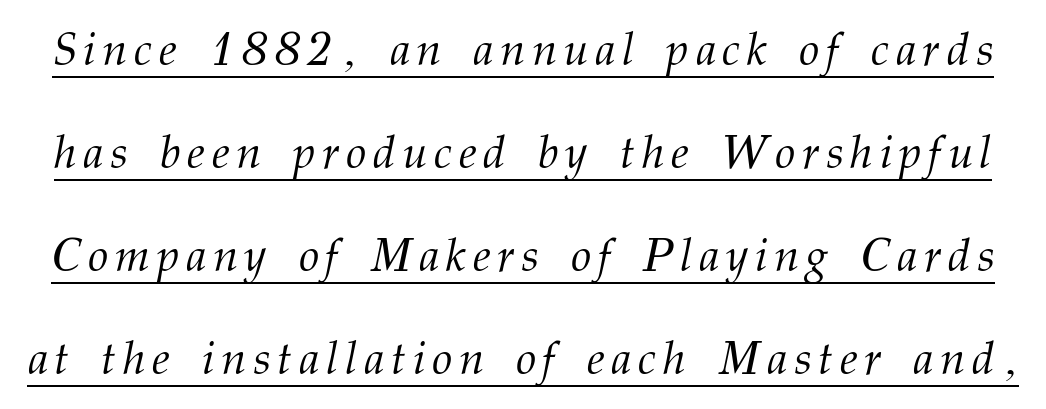
Check the space under the baseline: a stroke is drawn there. Is this a heavy cut? Hardly; it is regular or lighter. The lines are spread far apart with generous leading. I'd call this a serif setting — the letters wear small feet.
